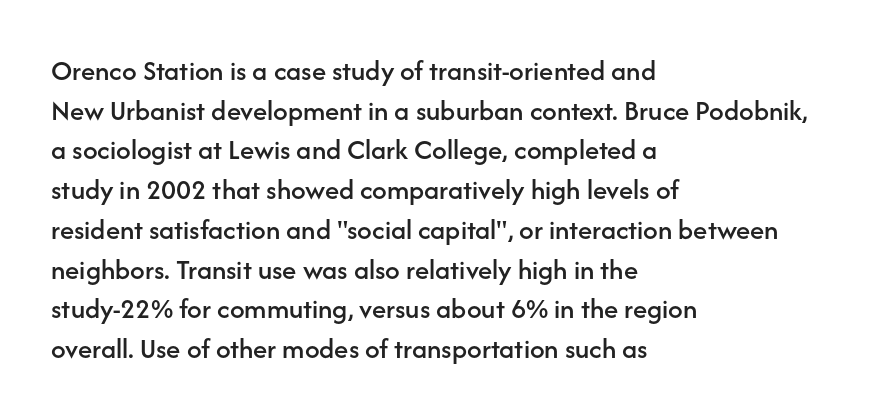
The image shows 29 px sans-serif type, upright; set left-aligned, normal line spacing (1.37x), normal letter spacing, not underlined; low stroke contrast and a medium x-height.
